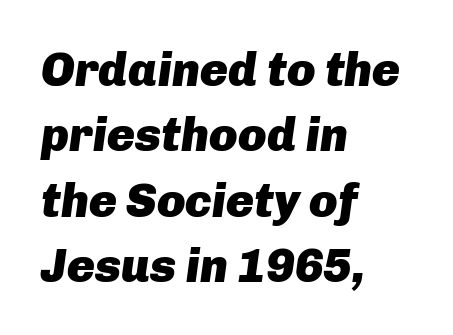
{"italic": "yes", "lean": "right", "slant_degrees": 8, "bold": "yes", "weight": "heavy", "width": "normal", "stroke_contrast": "low", "x_height": "medium", "monospaced": "no", "underline": "no", "align": "left", "line_spacing": "normal", "line_spacing_ratio": 1.39, "letter_spacing": "normal", "letter_spacing_em": 0.0, "glyph_px": 47}
